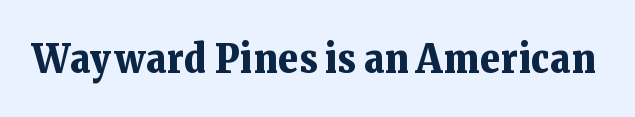
The image shows 41 px bold serif type, upright; set normal letter spacing, not underlined; low stroke contrast and a medium x-height.
